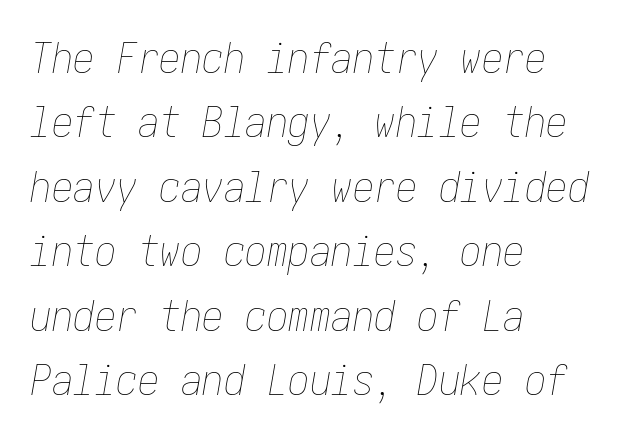
The image shows 43 px thin, condensed type, italic (leaning right); set left-aligned, normal line spacing (1.5x), normal letter spacing, not underlined; low stroke contrast and a medium x-height.
